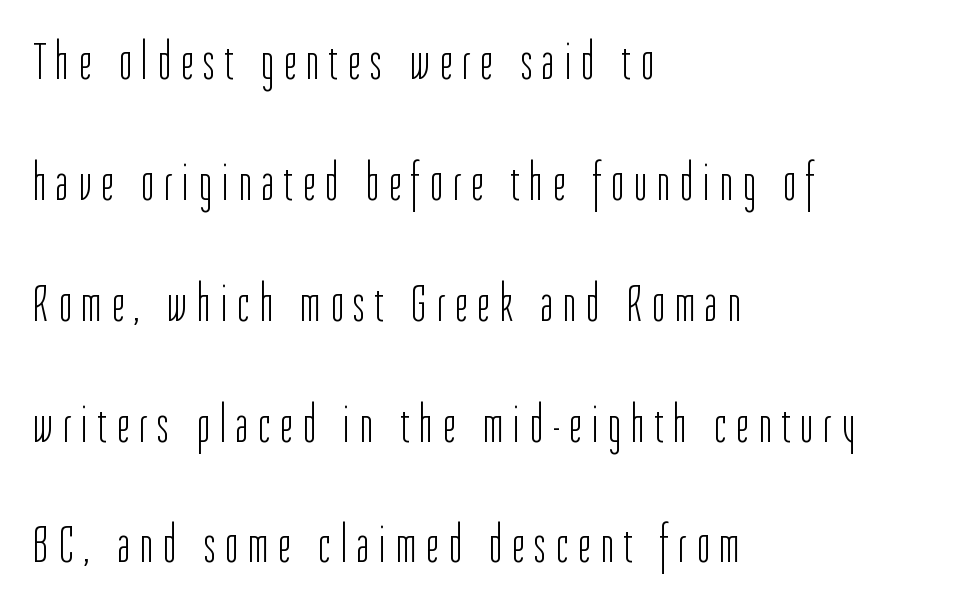
{"serif": "no", "italic": "no", "bold": "no", "weight": "light", "width": "condensed", "stroke_contrast": "low", "x_height": "medium", "monospaced": "no", "underline": "no", "align": "left", "line_spacing": "loose", "line_spacing_ratio": 2.28, "letter_spacing": "wide", "letter_spacing_em": 0.2, "glyph_px": 53}
